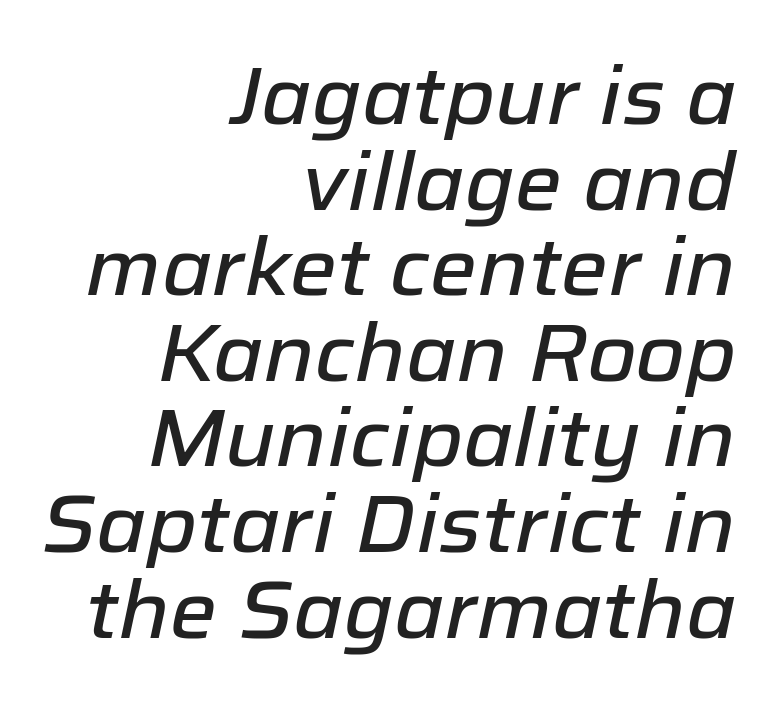
Emphasis-style slanted type is in use. Quick note: underline off. Leading: reduced. These lines are rendered in a variable-pitch font.
